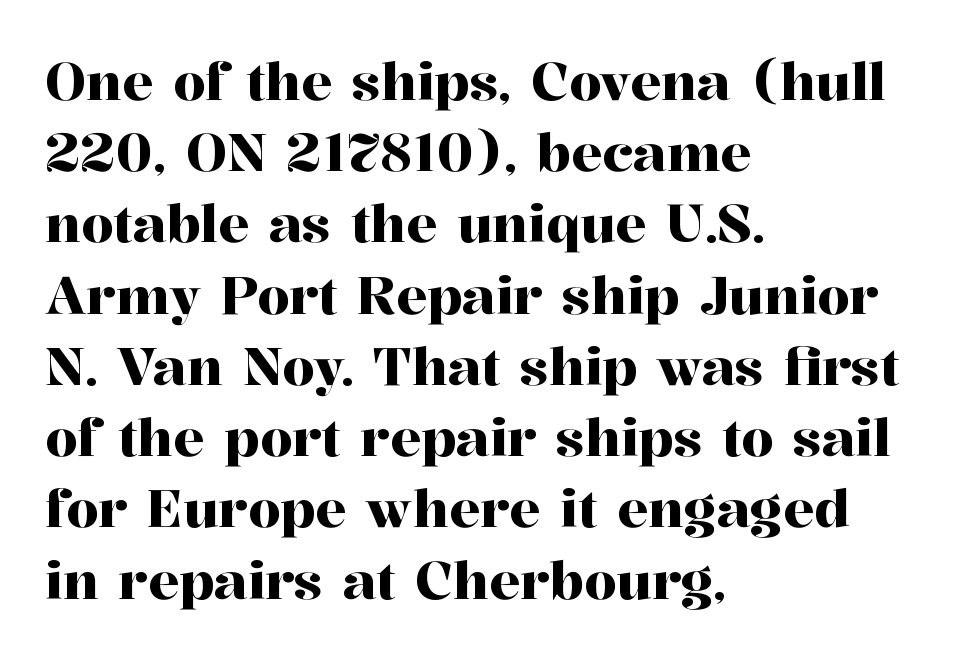
{"serif": "yes", "italic": "no", "width": "normal", "stroke_contrast": "high", "x_height": "medium", "monospaced": "no", "underline": "no", "align": "left", "line_spacing": "normal", "line_spacing_ratio": 1.37, "letter_spacing": "normal", "letter_spacing_em": 0.0, "glyph_px": 52}
